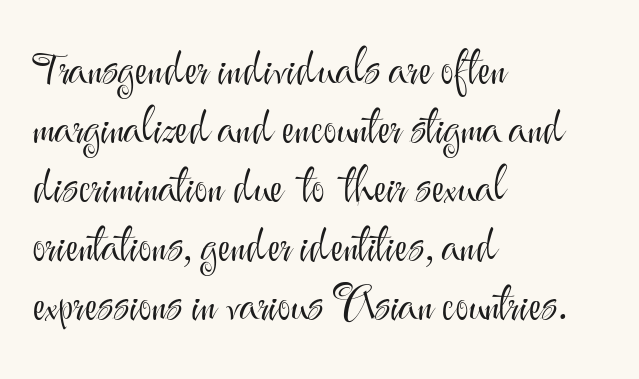
{"serif": "no", "bold": "no", "weight": "light", "width": "normal", "stroke_contrast": "medium", "x_height": "small", "monospaced": "no", "underline": "no", "align": "left", "line_spacing": "normal", "line_spacing_ratio": 1.31, "letter_spacing": "normal", "letter_spacing_em": 0.0, "glyph_px": 45}
